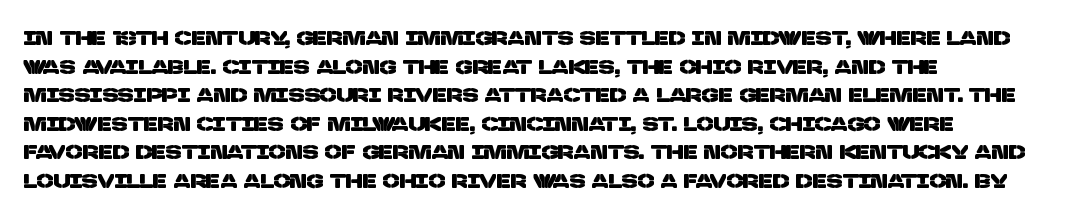
{"underline": "no", "align": "left", "line_spacing": "normal", "line_spacing_ratio": 1.43, "letter_spacing": "normal", "letter_spacing_em": 0.0, "glyph_px": 20}
